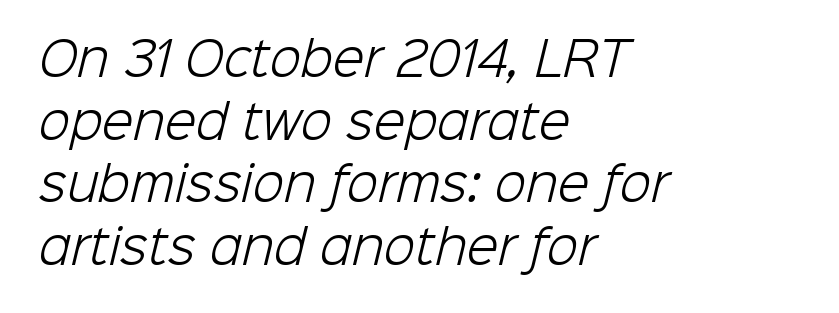
Spacing verdict: proportional, widths tailored to each character. The foot of each line stays bare and open. What kind of face is this? One without serifs — a sans. Summary of vertical rhythm: regular, with standard interline spacing.
